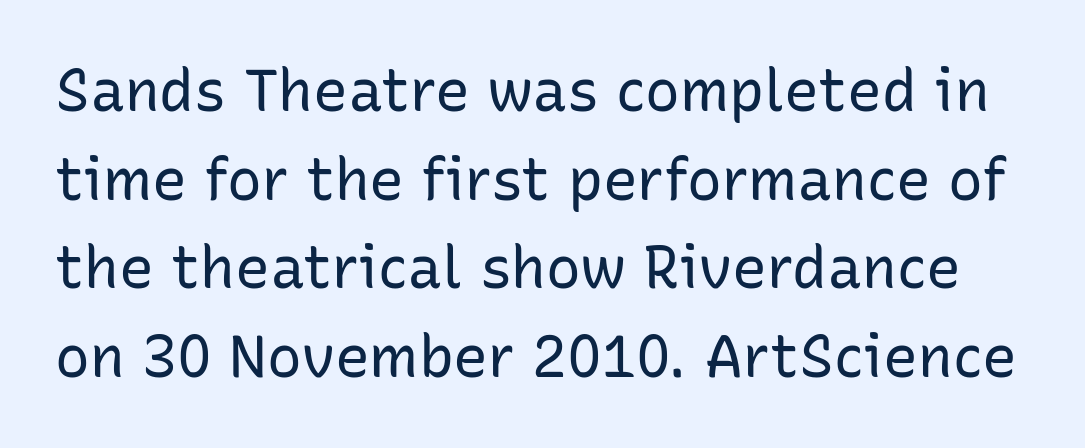
The image shows 58 px regular-weight sans-serif type, upright; set normal line spacing (1.53x), normal letter spacing, not underlined; low stroke contrast and a medium x-height.
